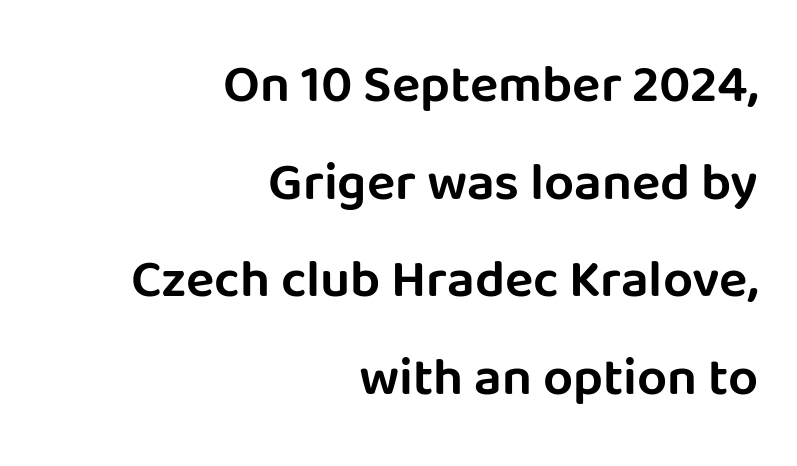
Q: Is the text italic (slanted)? A: No, it is upright.
Q: Is the typeface a serif or a sans-serif typeface? A: Sans-serif.
Q: Is the text underlined? A: No.
Q: How is the paragraph aligned? A: Right-aligned.
Q: Is the spacing between letters normal or unusually wide? A: Normal.
Q: Width (condensed, normal, or wide)? A: Normal.
Q: Stroke contrast? A: Low.
Q: x-height? A: Large.
Q: Monospaced? A: No.
